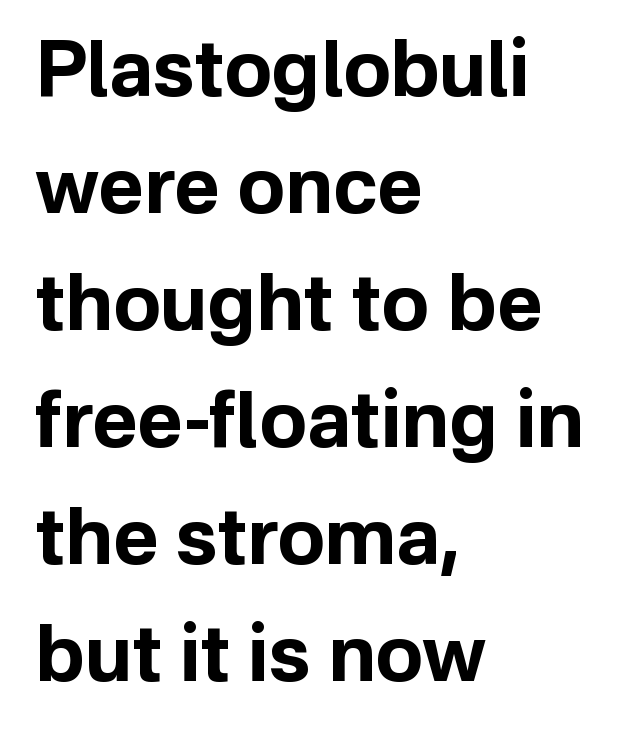
{"serif": "no", "italic": "no", "bold": "yes", "weight": "bold", "width": "normal", "stroke_contrast": "low", "x_height": "medium", "monospaced": "no", "underline": "no", "align": "left", "line_spacing": "normal", "line_spacing_ratio": 1.5, "letter_spacing": "normal", "letter_spacing_em": 0.0, "glyph_px": 78}
